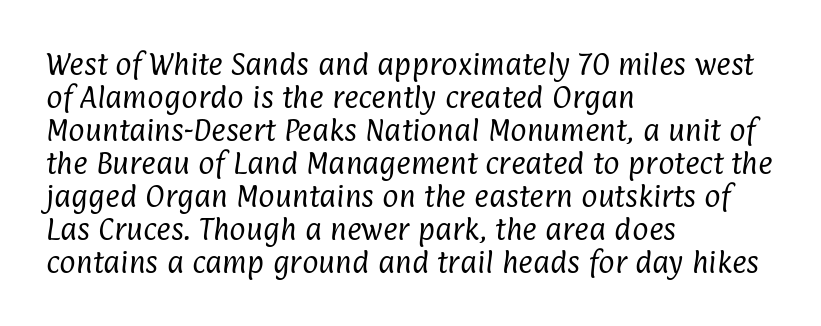
Q: Is the text bold? A: No.
Q: Is the text underlined? A: No.
Q: How is the paragraph aligned? A: Left-aligned.
Q: Is the spacing between letters normal or unusually wide? A: Normal.
Q: Is the spacing between lines tight, normal or loose? A: Normal.
